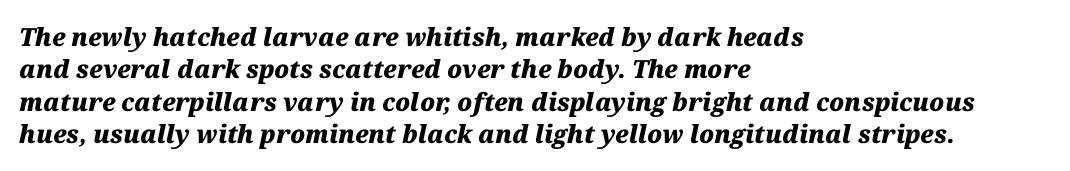
The image shows 25 px bold type, italic (leaning right); set left-aligned, normal line spacing (1.3x), normal letter spacing, not underlined.
